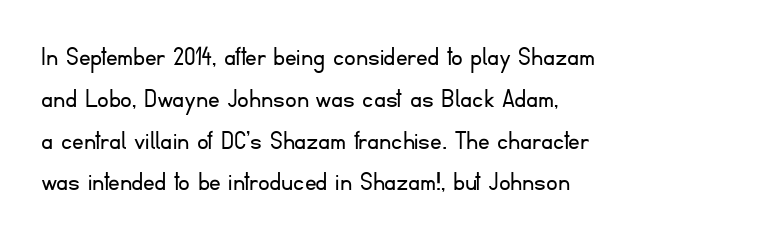
{"serif": "no", "italic": "no", "bold": "no", "weight": "light", "width": "normal", "stroke_contrast": "low", "x_height": "small", "monospaced": "no", "underline": "no", "align": "left", "line_spacing": "normal", "line_spacing_ratio": 1.44, "letter_spacing": "normal", "letter_spacing_em": 0.0, "glyph_px": 29}
